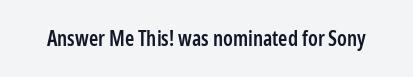
{"italic": "no", "bold": "semi", "underline": "no", "letter_spacing": "normal", "letter_spacing_em": 0.0, "glyph_px": 21}
